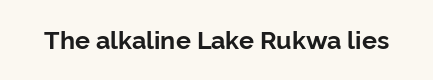
{"italic": "no", "bold": "yes", "underline": "no", "letter_spacing": "normal", "letter_spacing_em": 0.0, "glyph_px": 25}
